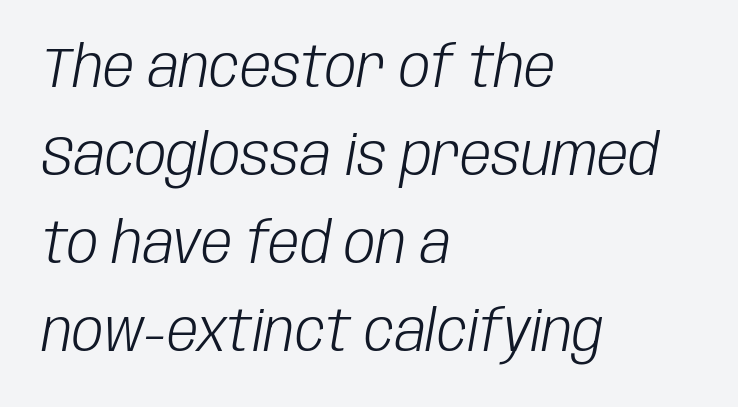
The image shows 56 px light, condensed type, italic (leaning right); set left-aligned, normal line spacing (1.57x), normal letter spacing, not underlined; low stroke contrast and a large x-height.
